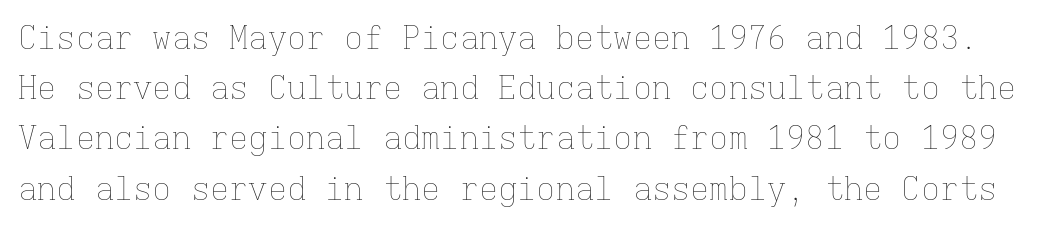
Q: Is the text bold? A: No.
Q: Is the text italic (slanted)? A: No, it is upright.
Q: Is the text underlined? A: No.
Q: Is the spacing between letters normal or unusually wide? A: Normal.
Q: Is the spacing between lines tight, normal or loose? A: Normal.
Q: Width (condensed, normal, or wide)? A: Normal.
Q: Stroke contrast? A: Low.
Q: x-height? A: Medium.
Q: Monospaced? A: Yes.
